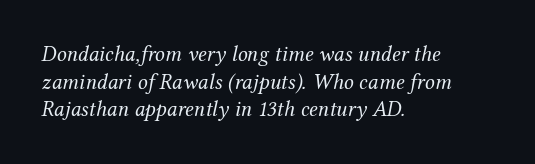
Unbolded letterforms with no extra heft. Observe the ordinary spacing: letters are neighbours, not strangers. Each row of text sits above clean, open space. Italic: yes, the glyphs are oblique. The designer left line spacing at the default. Horizontal alignment here is leftward, the default for most running prose.
